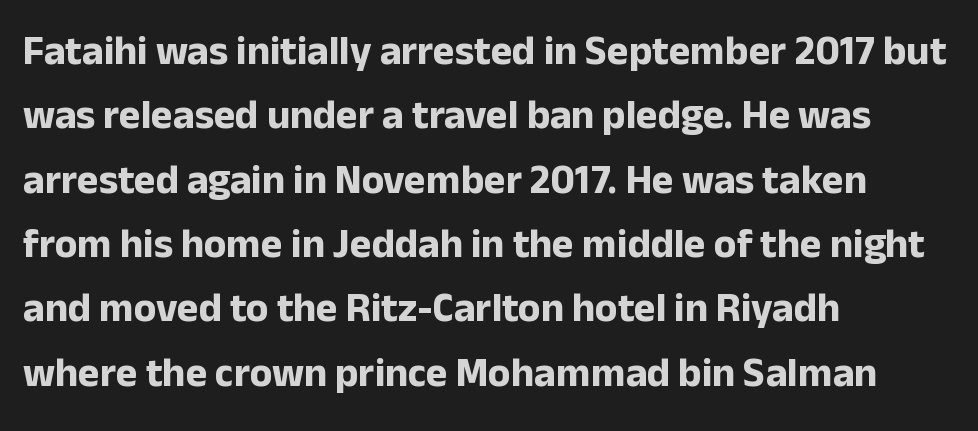
The image shows 41 px bold sans-serif type, upright; set left-aligned, normal line spacing (1.57x), normal letter spacing, not underlined; low stroke contrast and a medium x-height.
